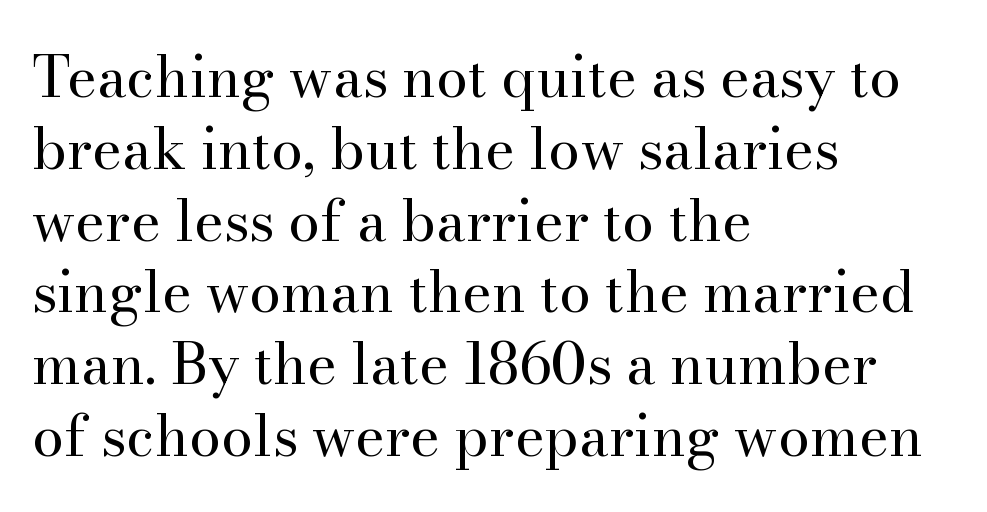
This sample has the flowing, uneven cadence of proportional lettering. Ink coverage per letter is moderate at most. Visually the block forms a straight wall on the left and a jagged coastline on the right. The glyphs are unaccompanied by any horizontal stroke below them.
